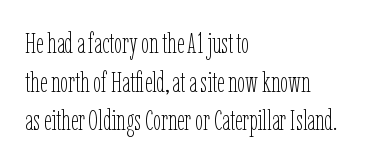
The image shows 29 px thin, condensed type, upright; set left-aligned, normal line spacing (1.33x), normal letter spacing, not underlined; low stroke contrast and a medium x-height.
